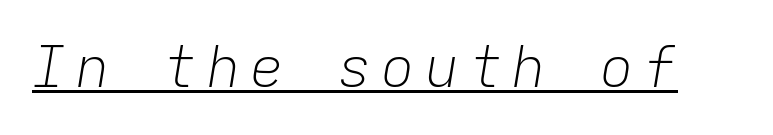
{"italic": "yes", "lean": "right", "slant_degrees": 9, "bold": "no", "weight": "light", "width": "normal", "stroke_contrast": "low", "x_height": "medium", "monospaced": "yes", "underline": "yes", "glyph_px": 56}
